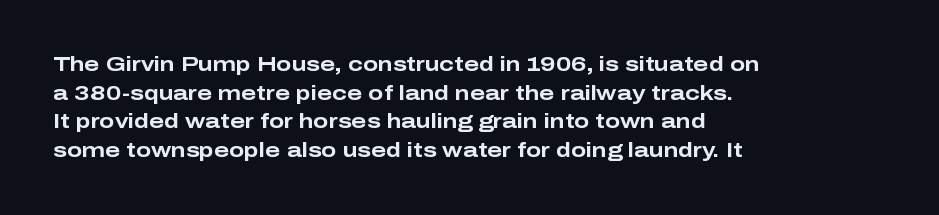
{"italic": "no", "bold": "yes", "underline": "no", "align": "left", "line_spacing": "normal", "line_spacing_ratio": 1.43, "letter_spacing": "normal", "letter_spacing_em": 0.0, "glyph_px": 20}
